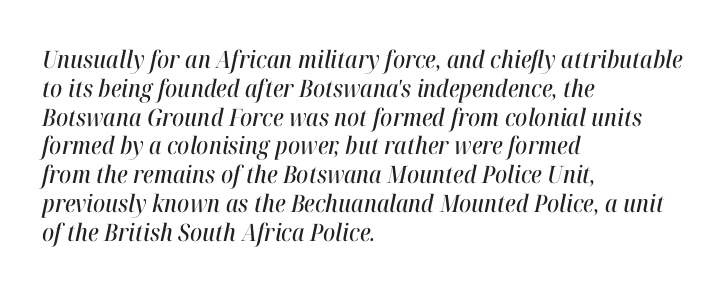
The image shows 24 px text type, italic (leaning right); set left-aligned, line spacing 1.2x, normal letter spacing, not underlined.
